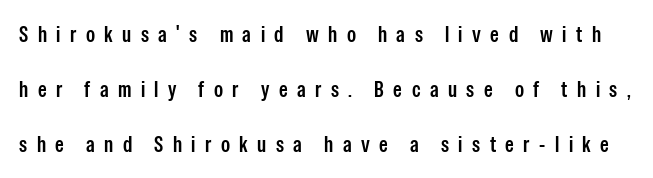
Emphasis by weight is partial: semibold. Horizontal bands of white between lines are thick stripes. Is the letter spacing exaggerated? Yes — the characters are pushed far apart. The space beneath each line is pristine and unruled. Posture: vertical.
